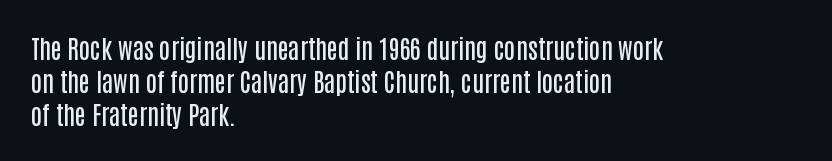
{"italic": "no", "bold": "semi", "underline": "no", "align": "left", "line_spacing": "normal", "line_spacing_ratio": 1.32, "letter_spacing": "normal", "letter_spacing_em": 0.0, "glyph_px": 25}
